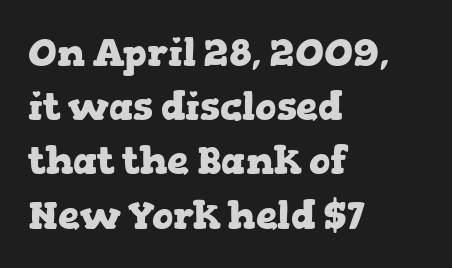
Q: Is the text bold? A: Yes.
Q: Is the text italic (slanted)? A: No, it is upright.
Q: Is the typeface a serif or a sans-serif typeface? A: Serif.
Q: Is the text underlined? A: No.
Q: How is the paragraph aligned? A: Left-aligned.
Q: Is the spacing between letters normal or unusually wide? A: Normal.
Q: Is the spacing between lines tight, normal or loose? A: Normal.
Q: Width (condensed, normal, or wide)? A: Wide.
Q: Stroke contrast? A: Low.
Q: x-height? A: Medium.
Q: Monospaced? A: No.
